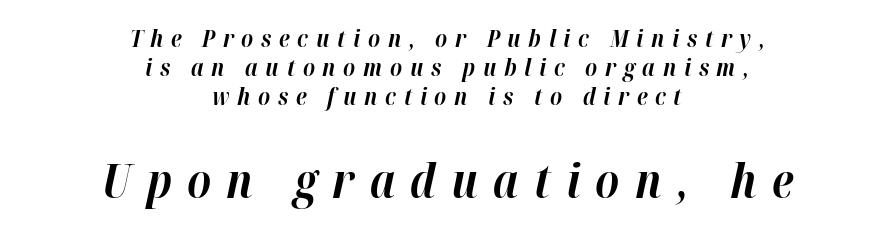
The image shows 48 px bold type, italic (leaning right); set centered, line spacing 1.2x, unusually wide letter spacing (+0.32 em), not underlined; the second (bottom) block is 2.0x larger; high stroke contrast and a medium x-height.
